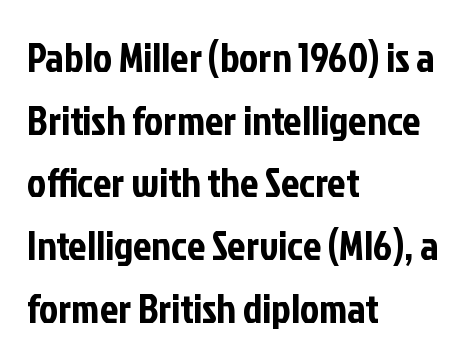
Is this a fixed-width face? No — the glyphs have proportional, varying widths. Reading down the block, your eye returns to a fixed left position each line. This block has exactly the height ordinary leading produces. The specimen reads as upright at a glance. The type family on display is of the sans-serif kind.
